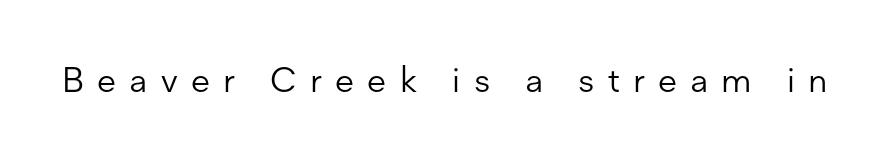
The image shows 35 px light sans-serif type, upright; set unusually wide letter spacing (+0.38 em), not underlined; low stroke contrast and a medium x-height.
